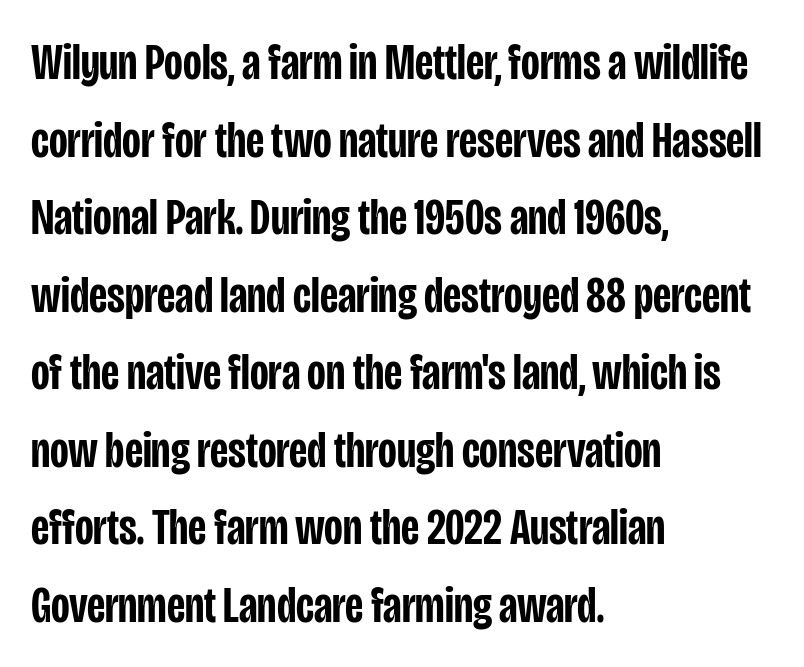
Does the lettering tilt? It doesn't — this is upright. This sample is left-justified, so line endings fall wherever the words run out. Just letters on the line, the space beneath them empty. The rendering uses natural spacing where letterforms have individual widths. Short note: letters normally spaced.
